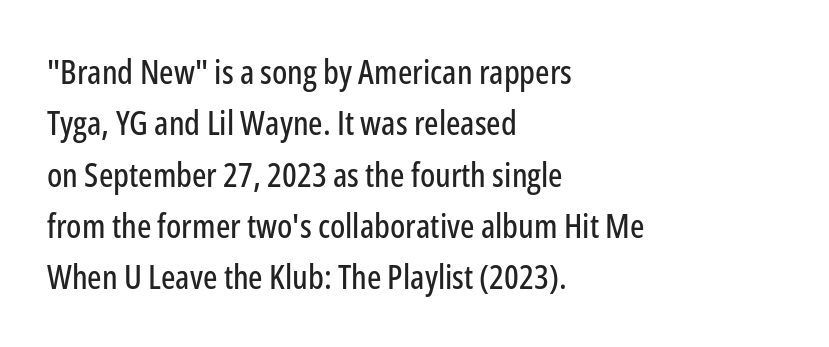
Q: Is the text italic (slanted)? A: No, it is upright.
Q: Is the typeface a serif or a sans-serif typeface? A: Sans-serif.
Q: Is the text underlined? A: No.
Q: How is the paragraph aligned? A: Left-aligned.
Q: Is the spacing between letters normal or unusually wide? A: Normal.
Q: Is the spacing between lines tight, normal or loose? A: Normal.
Q: Width (condensed, normal, or wide)? A: Condensed.
Q: Stroke contrast? A: Low.
Q: x-height? A: Medium.
Q: Monospaced? A: No.
